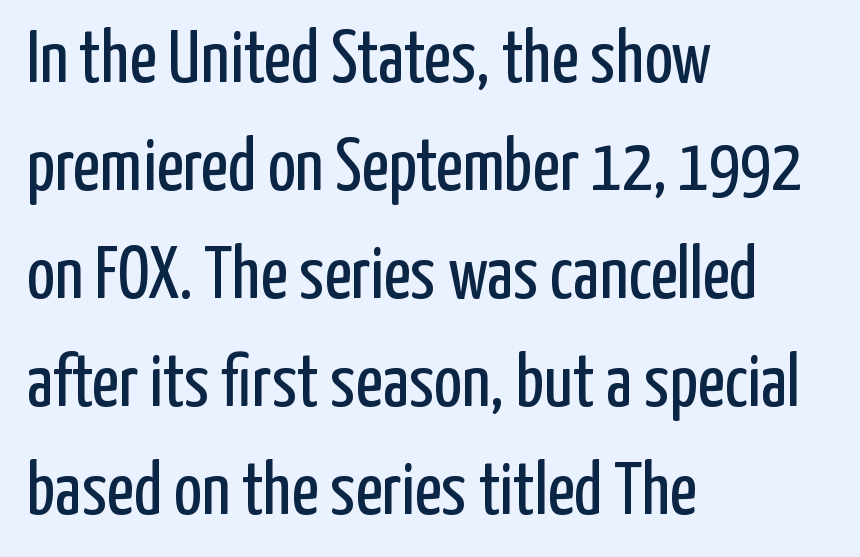
{"serif": "no", "italic": "no", "bold": "no", "weight": "regular", "width": "condensed", "stroke_contrast": "low", "x_height": "medium", "monospaced": "no", "underline": "no", "align": "left", "line_spacing": "normal", "line_spacing_ratio": 1.46, "letter_spacing": "normal", "letter_spacing_em": 0.0, "glyph_px": 74}
